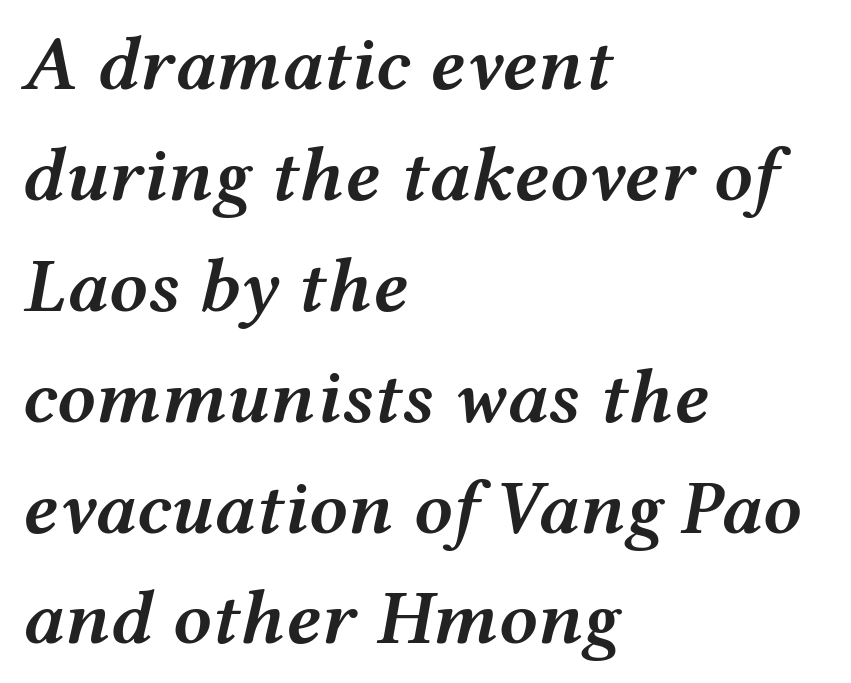
The image shows 77 px semibold, wide type, italic (leaning right); set left-aligned, normal line spacing (1.44x), normal letter spacing, not underlined; medium stroke contrast and a medium x-height.
